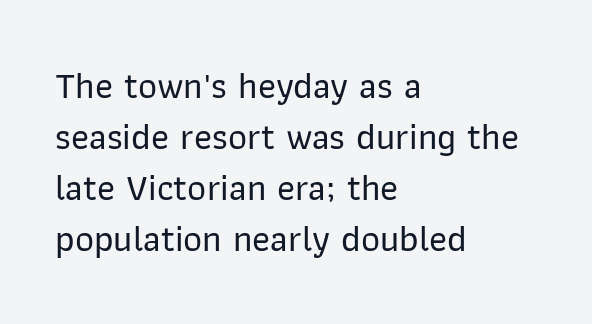
{"serif": "no", "italic": "no", "width": "normal", "stroke_contrast": "low", "x_height": "medium", "monospaced": "no", "underline": "no", "align": "left", "line_spacing": "normal", "line_spacing_ratio": 1.38, "letter_spacing": "normal", "letter_spacing_em": 0.0, "glyph_px": 37}
